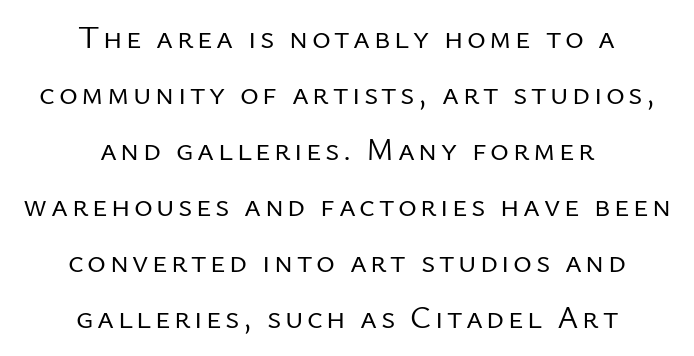
{"serif": "no", "italic": "no", "bold": "no", "weight": "regular", "width": "normal", "stroke_contrast": "low", "x_height": "medium", "monospaced": "no", "underline": "no", "align": "center", "line_spacing_ratio": 1.75, "glyph_px": 32}
